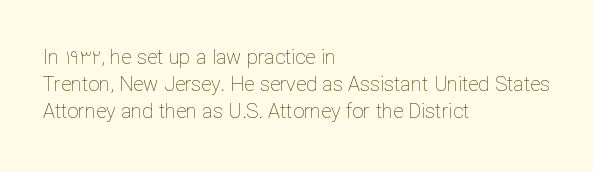
Q: Is the text bold? A: No.
Q: Is the text italic (slanted)? A: No, it is upright.
Q: Is the text underlined? A: No.
Q: How is the paragraph aligned? A: Left-aligned.
Q: Is the spacing between letters normal or unusually wide? A: Normal.
Q: Is the spacing between lines tight, normal or loose? A: Normal.
